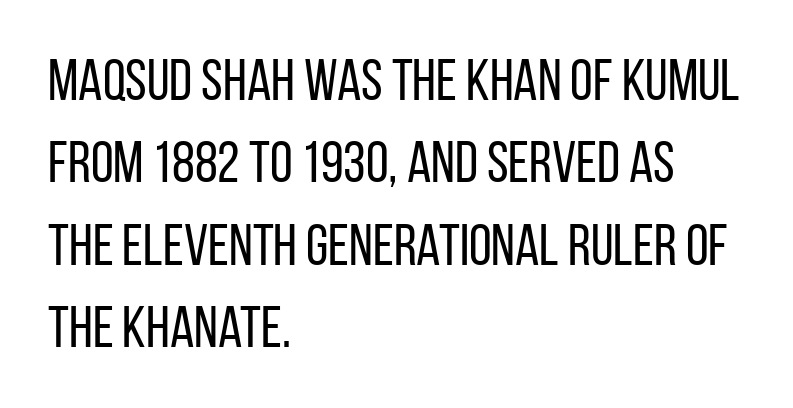
Q: Is the text bold? A: No.
Q: Is the text italic (slanted)? A: No, it is upright.
Q: Is the typeface a serif or a sans-serif typeface? A: Sans-serif.
Q: Is the text underlined? A: No.
Q: How is the paragraph aligned? A: Left-aligned.
Q: Is the spacing between letters normal or unusually wide? A: Normal.
Q: Is the spacing between lines tight, normal or loose? A: Normal.
Q: Width (condensed, normal, or wide)? A: Condensed.
Q: Stroke contrast? A: Low.
Q: x-height? A: Large.
Q: Monospaced? A: No.
